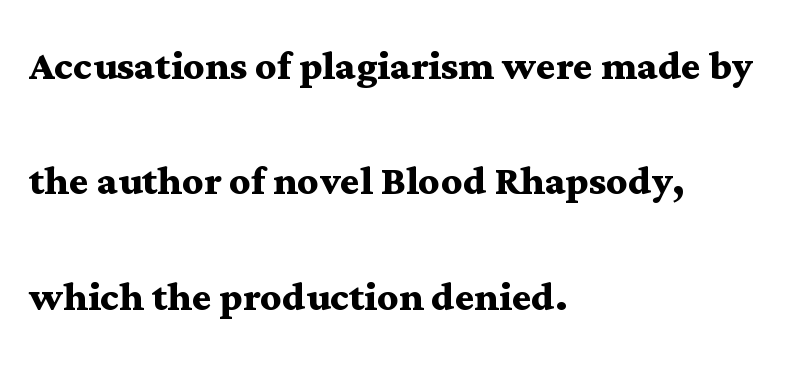
{"serif": "yes", "italic": "no", "bold": "yes", "weight": "semibold", "width": "wide", "stroke_contrast": "medium", "x_height": "medium", "monospaced": "no", "underline": "no", "align": "left", "line_spacing": "loose", "line_spacing_ratio": 2.22, "letter_spacing": "normal", "letter_spacing_em": 0.0, "glyph_px": 52}
